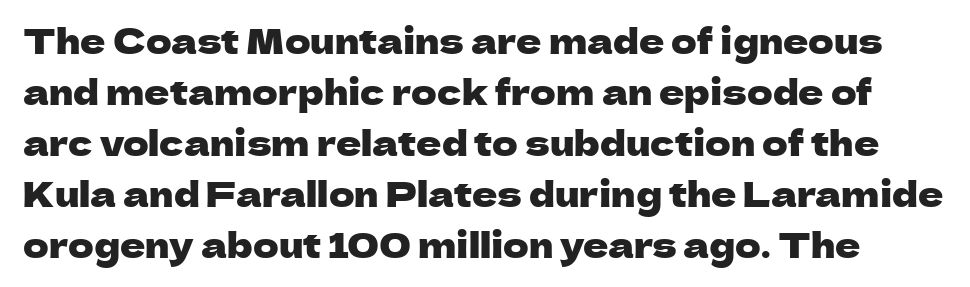
{"serif": "no", "italic": "no", "width": "normal", "stroke_contrast": "low", "x_height": "medium", "monospaced": "no", "underline": "no", "line_spacing": "normal", "line_spacing_ratio": 1.46, "letter_spacing": "normal", "letter_spacing_em": 0.0, "glyph_px": 35}
